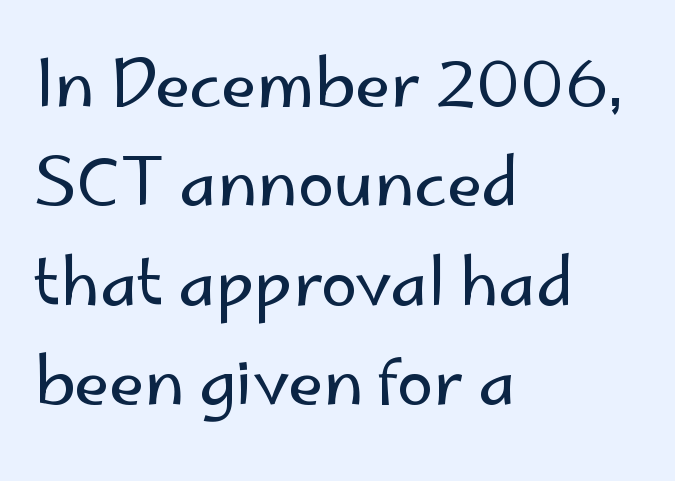
The image shows 65 px regular-weight sans-serif type, upright; set left-aligned, normal line spacing (1.53x), normal letter spacing, not underlined; low stroke contrast and a small x-height.
